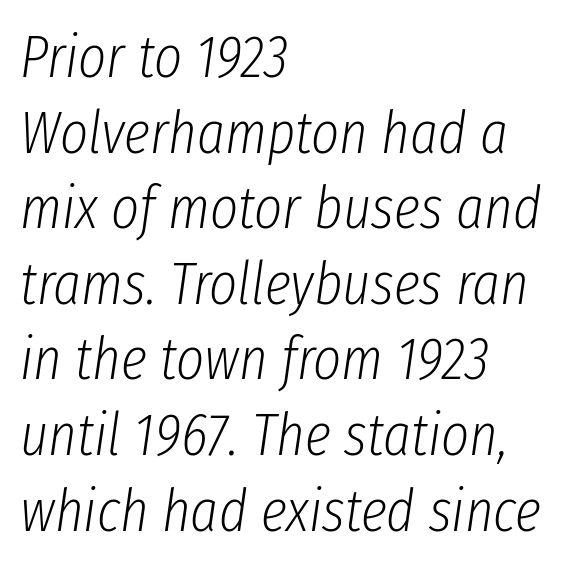
The image shows 60 px light, condensed type, italic (leaning right); set left-aligned, normal line spacing (1.26x), normal letter spacing, not underlined; low stroke contrast and a medium x-height.
